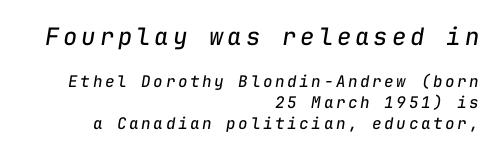
The specimen reads as italic at a glance. Caption: face not bold, strokes unweighted. Regular leading. Each row of text sits above clean, open space.
